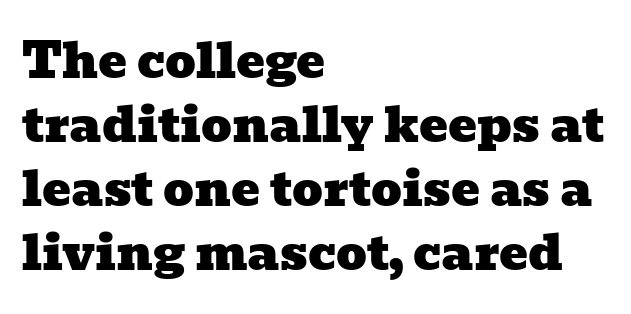
The image shows 48 px wide serif type; set left-aligned, normal line spacing (1.33x), normal letter spacing, not underlined; low stroke contrast and a medium x-height.
